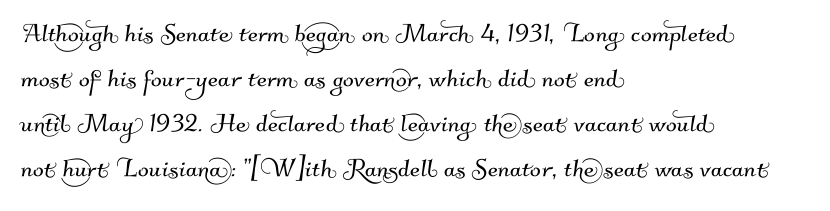
Q: Is the typeface a serif or a sans-serif typeface? A: Sans-serif.
Q: Is the text underlined? A: No.
Q: How is the paragraph aligned? A: Left-aligned.
Q: Is the spacing between letters normal or unusually wide? A: Normal.
Q: Is the spacing between lines tight, normal or loose? A: Normal.
Q: Width (condensed, normal, or wide)? A: Normal.
Q: Stroke contrast? A: Medium.
Q: x-height? A: Small.
Q: Monospaced? A: No.
